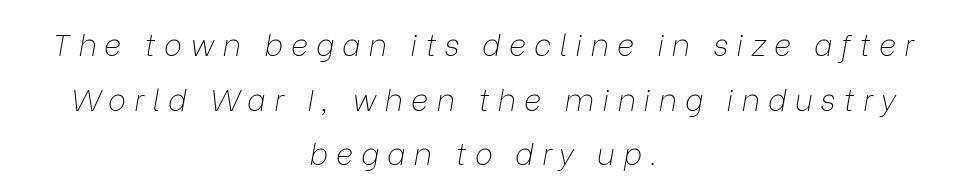
{"italic": "yes", "lean": "right", "slant_degrees": 9, "bold": "no", "weight": "thin", "width": "normal", "stroke_contrast": "low", "x_height": "medium", "monospaced": "no", "underline": "no", "align": "center", "line_spacing_ratio": 1.82, "letter_spacing": "wide", "letter_spacing_em": 0.27, "glyph_px": 30}
